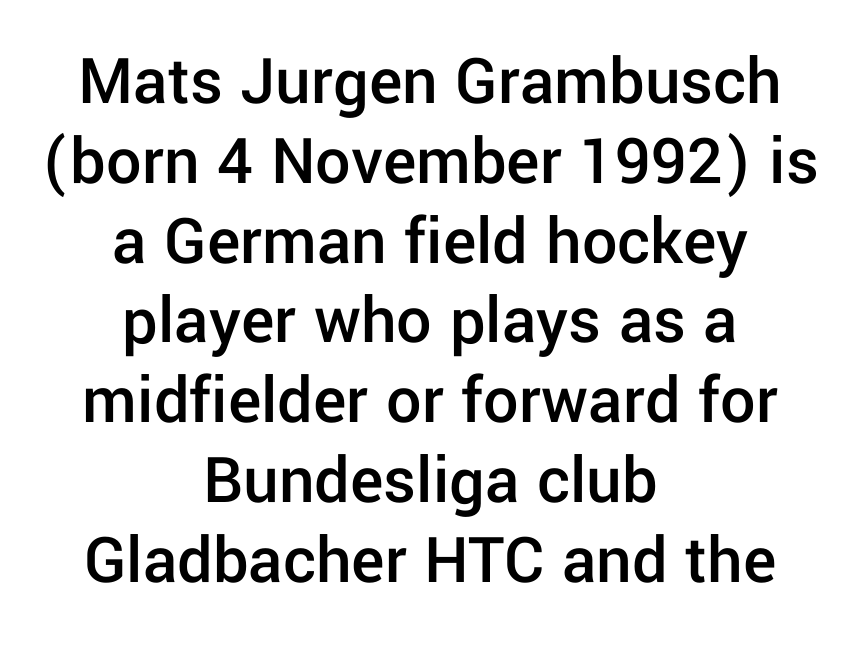
{"serif": "no", "italic": "no", "bold": "semi", "weight": "semibold", "width": "normal", "stroke_contrast": "low", "x_height": "medium", "monospaced": "no", "underline": "no", "align": "center", "line_spacing": "tight", "line_spacing_ratio": 1.14, "letter_spacing": "normal", "letter_spacing_em": 0.0, "glyph_px": 70}
